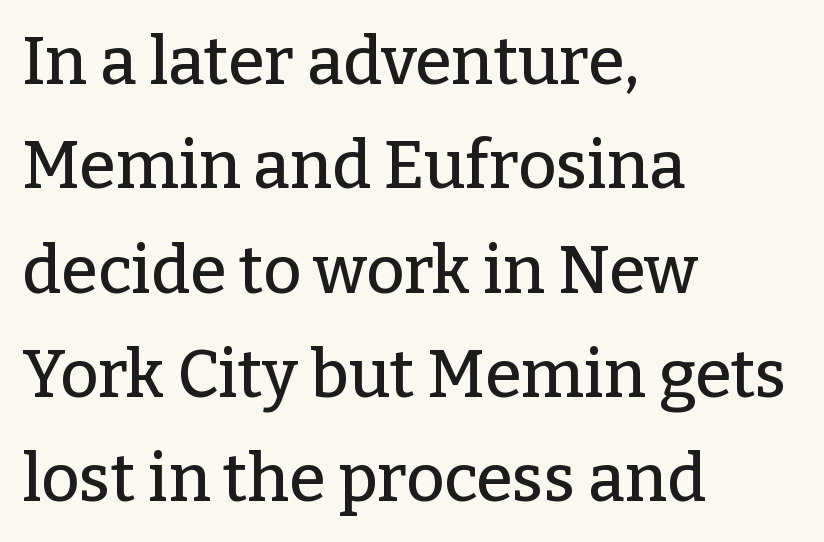
Q: Is the text italic (slanted)? A: No, it is upright.
Q: Is the typeface a serif or a sans-serif typeface? A: Serif.
Q: Is the text underlined? A: No.
Q: How is the paragraph aligned? A: Left-aligned.
Q: Is the spacing between letters normal or unusually wide? A: Normal.
Q: Is the spacing between lines tight, normal or loose? A: Normal.
Q: Width (condensed, normal, or wide)? A: Normal.
Q: Stroke contrast? A: Low.
Q: x-height? A: Medium.
Q: Monospaced? A: No.
